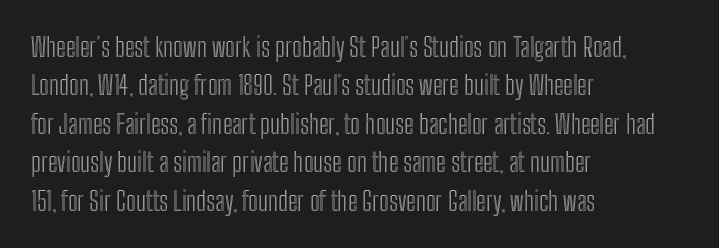
{"italic": "no", "underline": "no", "align": "left", "line_spacing": "normal", "line_spacing_ratio": 1.48, "letter_spacing": "normal", "letter_spacing_em": 0.0, "glyph_px": 26}
